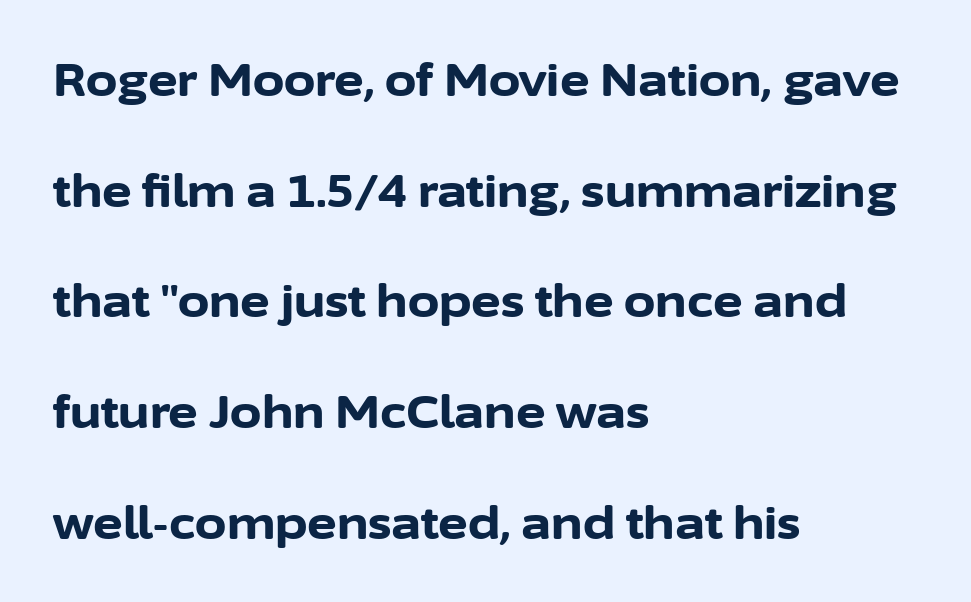
Q: Is the text bold? A: Yes.
Q: Is the text italic (slanted)? A: No, it is upright.
Q: Is the typeface a serif or a sans-serif typeface? A: Sans-serif.
Q: Is the text underlined? A: No.
Q: How is the paragraph aligned? A: Left-aligned.
Q: Is the spacing between letters normal or unusually wide? A: Normal.
Q: Is the spacing between lines tight, normal or loose? A: Loose.
Q: Width (condensed, normal, or wide)? A: Normal.
Q: Stroke contrast? A: Low.
Q: x-height? A: Medium.
Q: Monospaced? A: No.
